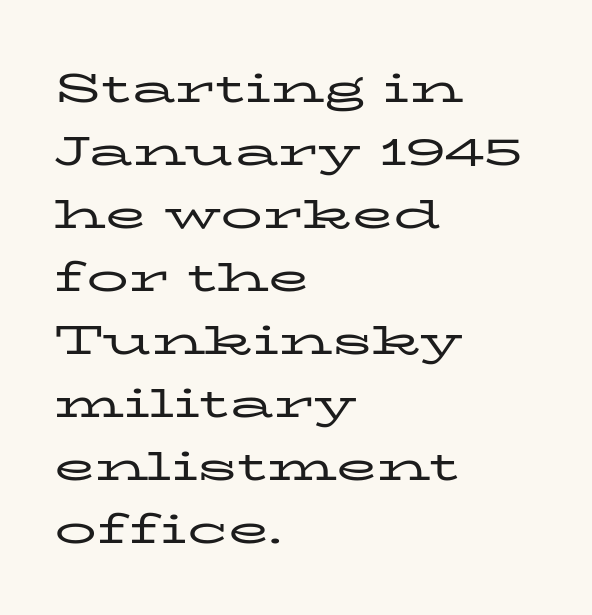
{"serif": "yes", "italic": "no", "bold": "no", "weight": "regular", "width": "wide", "stroke_contrast": "low", "x_height": "medium", "monospaced": "no", "underline": "no", "align": "left", "line_spacing": "normal", "line_spacing_ratio": 1.5, "letter_spacing": "normal", "letter_spacing_em": 0.0, "glyph_px": 42}
